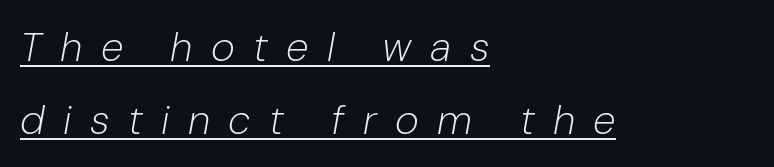
Q: Is the text bold? A: No.
Q: Is the text italic (slanted)? A: Yes, it leans right by about 10 degrees.
Q: Is the text underlined? A: Yes.
Q: How is the paragraph aligned? A: Left-aligned.
Q: Is the spacing between letters normal or unusually wide? A: Unusually wide.
Q: Width (condensed, normal, or wide)? A: Normal.
Q: Stroke contrast? A: Low.
Q: x-height? A: Medium.
Q: Monospaced? A: No.
